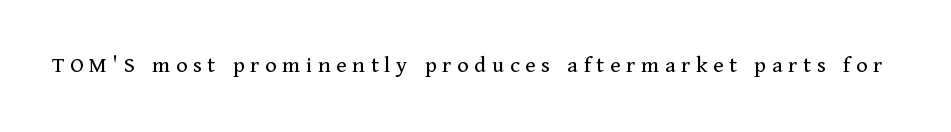
{"italic": "no", "bold": "no", "underline": "no", "letter_spacing": "wide", "letter_spacing_em": 0.24, "glyph_px": 24}
